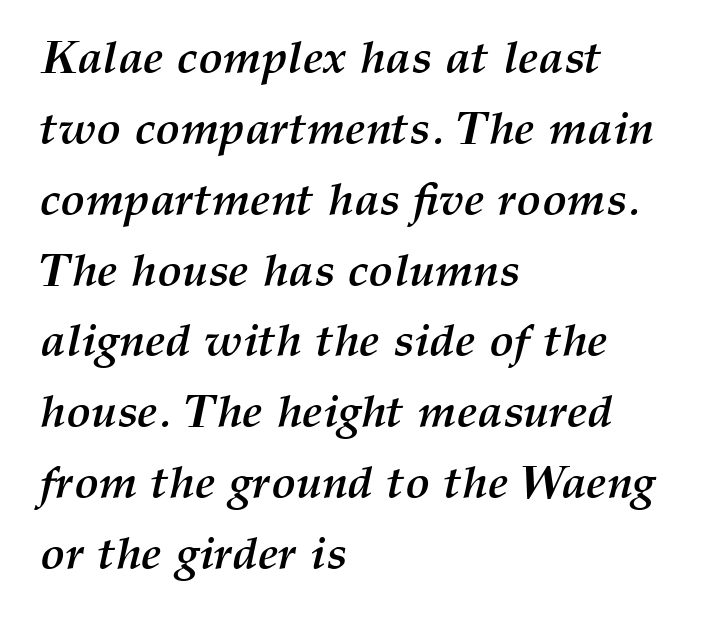
Q: Is the text bold? A: Yes.
Q: Is the text italic (slanted)? A: Yes, it leans right by about 12 degrees.
Q: Is the text underlined? A: No.
Q: How is the paragraph aligned? A: Left-aligned.
Q: Is the spacing between letters normal or unusually wide? A: Normal.
Q: Is the spacing between lines tight, normal or loose? A: Normal.
Q: Width (condensed, normal, or wide)? A: Normal.
Q: Stroke contrast? A: Medium.
Q: x-height? A: Medium.
Q: Monospaced? A: No.
